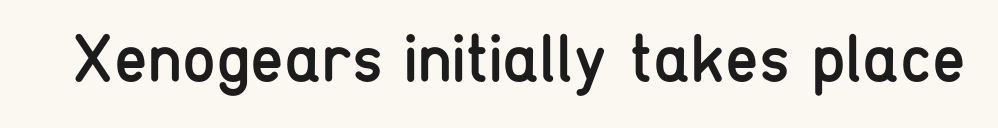
{"serif": "no", "italic": "no", "bold": "no", "weight": "regular", "width": "condensed", "stroke_contrast": "low", "x_height": "medium", "monospaced": "no", "underline": "no", "letter_spacing": "normal", "letter_spacing_em": 0.0, "glyph_px": 68}
